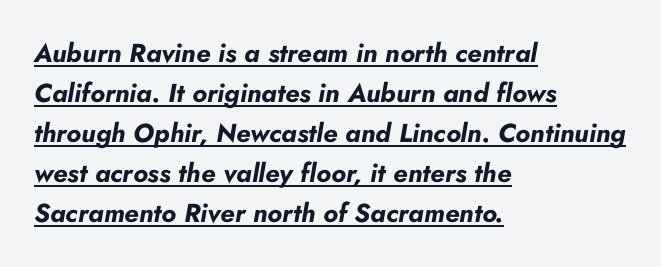
Q: Is the text bold? A: Yes.
Q: Is the text italic (slanted)? A: Yes, it leans right by about 10 degrees.
Q: Is the text underlined? A: Yes.
Q: How is the paragraph aligned? A: Left-aligned.
Q: Is the spacing between letters normal or unusually wide? A: Normal.
Q: Is the spacing between lines tight, normal or loose? A: Normal.
